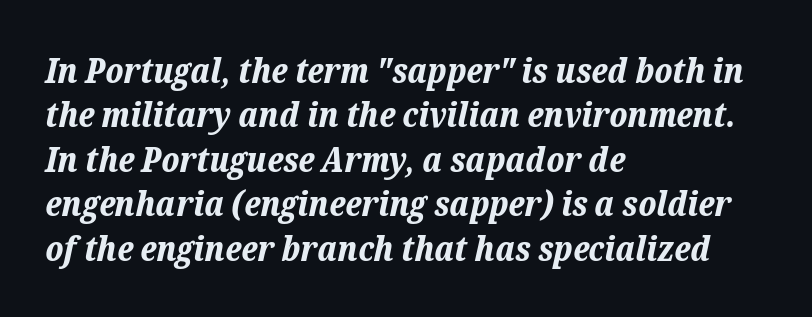
The image shows 35 px bold type, italic (leaning right); set left-aligned, normal line spacing (1.27x), normal letter spacing, not underlined; low stroke contrast and a medium x-height.
